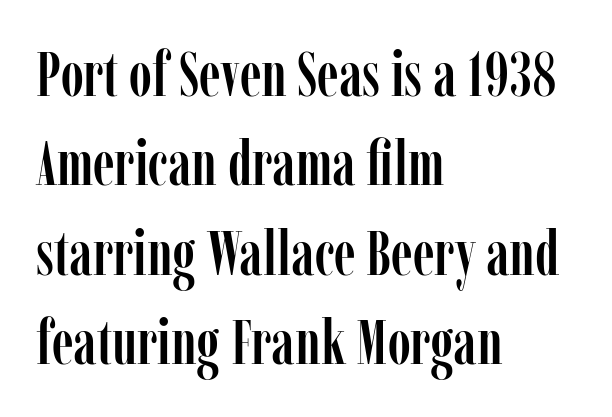
{"serif": "yes", "italic": "no", "width": "condensed", "stroke_contrast": "low", "x_height": "medium", "monospaced": "no", "underline": "no", "align": "left", "line_spacing": "normal", "line_spacing_ratio": 1.42, "letter_spacing": "normal", "letter_spacing_em": 0.0, "glyph_px": 63}
